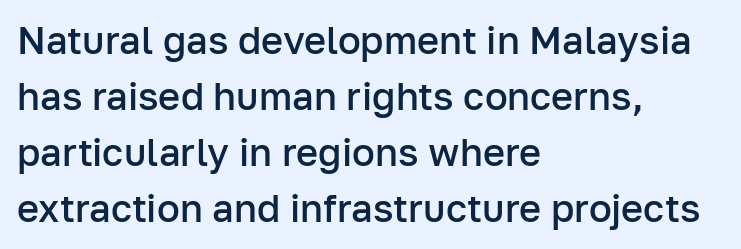
Q: Is the text bold? A: Semi-bold.
Q: Is the text italic (slanted)? A: No, it is upright.
Q: Is the typeface a serif or a sans-serif typeface? A: Sans-serif.
Q: Is the text underlined? A: No.
Q: How is the paragraph aligned? A: Left-aligned.
Q: Is the spacing between letters normal or unusually wide? A: Normal.
Q: Is the spacing between lines tight, normal or loose? A: Normal.
Q: Width (condensed, normal, or wide)? A: Normal.
Q: Stroke contrast? A: Low.
Q: x-height? A: Medium.
Q: Monospaced? A: No.
